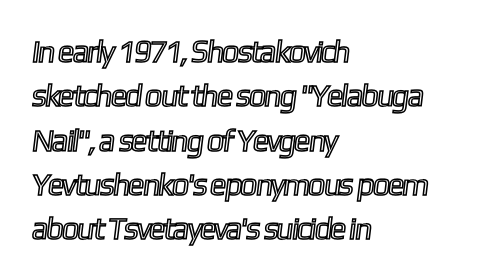
Q: Is the text underlined? A: No.
Q: How is the paragraph aligned? A: Left-aligned.
Q: Is the spacing between letters normal or unusually wide? A: Normal.
Q: Is the spacing between lines tight, normal or loose? A: Normal.
Q: Width (condensed, normal, or wide)? A: Condensed.
Q: x-height? A: Medium.
Q: Monospaced? A: No.
